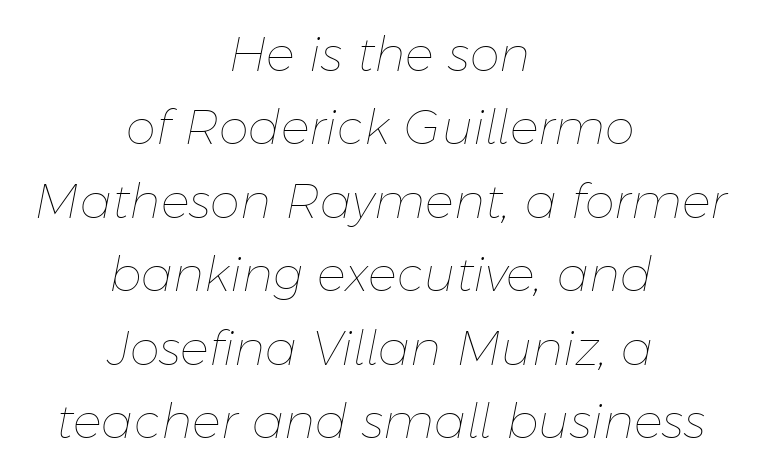
A centered setting, common on invitations and titles, is used for this passage. The weight tops out at a normal text grade. Emphasis-style slanted type is in use. Descenders are the only things crossing below the line. Compared with typical body copy, the letter spacing here is the same. Character widths vary here, with narrow letters taking less room than wide ones.
